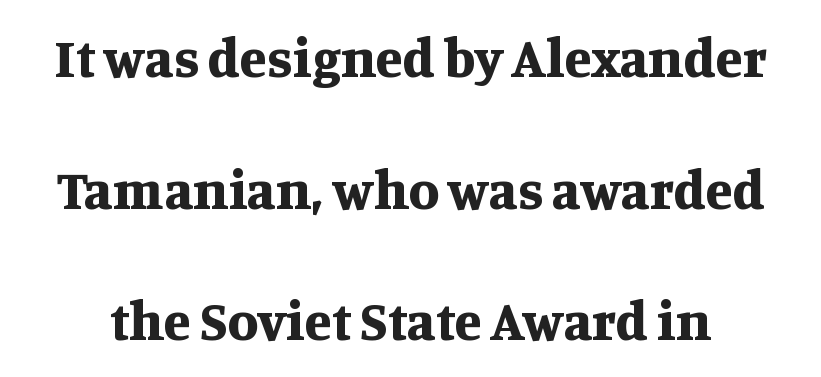
Small tapered or slab feet sit at the stroke ends, so this counts as serif. Posture: straight, roman, zero tilt. Is the letter spacing exaggerated? No — it looks like the ordinary default. In terms of leading, this rendering errs on the spacious side. Bold? Absolutely — the strokes are thick and heavy. Is this a fixed-width face? No — the glyphs have proportional, varying widths.
